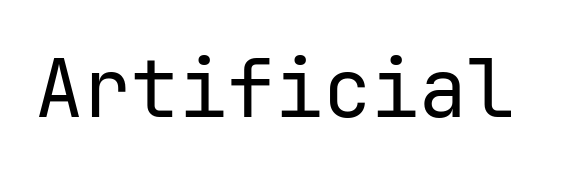
Nothing sits at the stroke ends, so this counts as sans-serif. The words here are not underlined. Is the type heavy? It reads as light-to-regular instead. Inter-character spacing is left at the font's built-in metrics.
